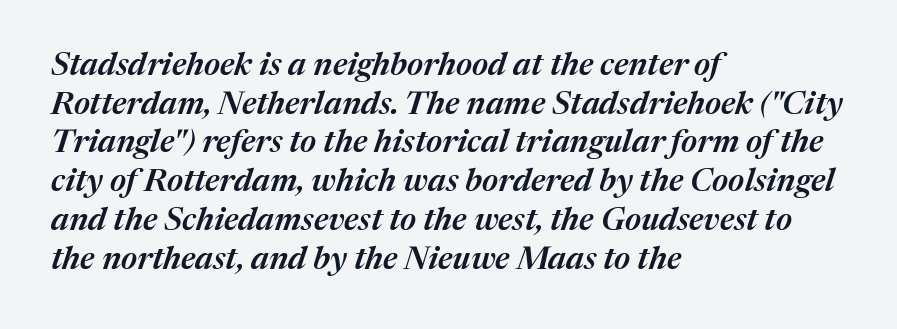
Q: Is the text bold? A: Semi-bold.
Q: Is the text italic (slanted)? A: Yes, it leans right by about 17 degrees.
Q: Is the text underlined? A: No.
Q: How is the paragraph aligned? A: Left-aligned.
Q: Is the spacing between letters normal or unusually wide? A: Normal.
Q: Width (condensed, normal, or wide)? A: Normal.
Q: Stroke contrast? A: Medium.
Q: x-height? A: Medium.
Q: Monospaced? A: No.
